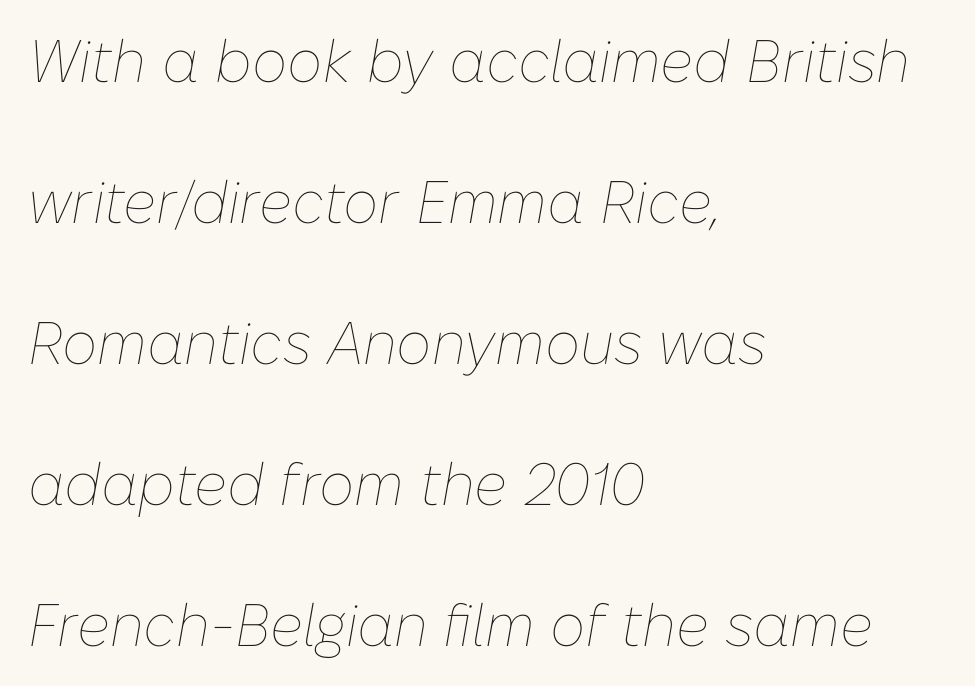
The image shows 60 px thin type, italic (leaning right); set left-aligned, loose line spacing (2.35x), normal letter spacing, not underlined; low stroke contrast and a medium x-height.
